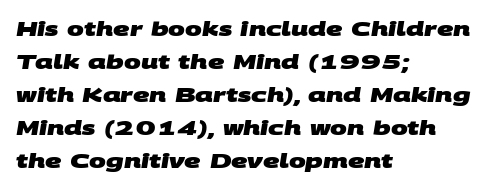
{"bold": "yes", "underline": "no", "align": "left", "line_spacing": "normal", "line_spacing_ratio": 1.65, "letter_spacing": "normal", "letter_spacing_em": 0.0, "glyph_px": 20}
